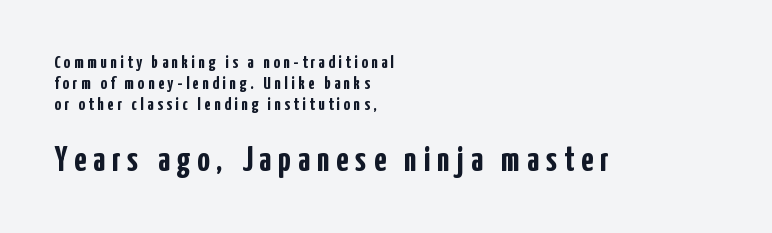
Q: Is the text bold? A: Yes.
Q: Is the text italic (slanted)? A: No, it is upright.
Q: Is the typeface a serif or a sans-serif typeface? A: Sans-serif.
Q: Is the text underlined? A: No.
Q: How is the paragraph aligned? A: Left-aligned.
Q: Is the spacing between letters normal or unusually wide? A: Unusually wide.
Q: Which block of text is set in a larger size, the first (top) or the second (bottom)? A: The second (bottom) one.
Q: Width (condensed, normal, or wide)? A: Condensed.
Q: Stroke contrast? A: Low.
Q: x-height? A: Medium.
Q: Monospaced? A: No.
